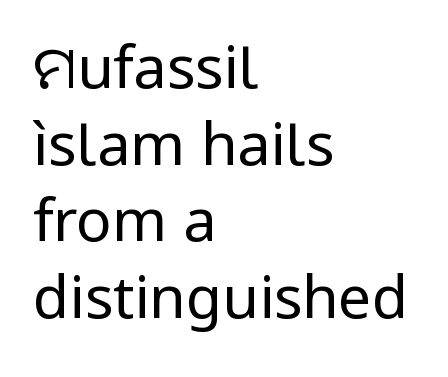
{"serif": "no", "italic": "no", "bold": "no", "weight": "regular", "width": "normal", "stroke_contrast": "low", "x_height": "medium", "monospaced": "no", "underline": "no", "align": "left", "line_spacing": "normal", "line_spacing_ratio": 1.3, "letter_spacing": "normal", "letter_spacing_em": 0.0, "glyph_px": 59}
